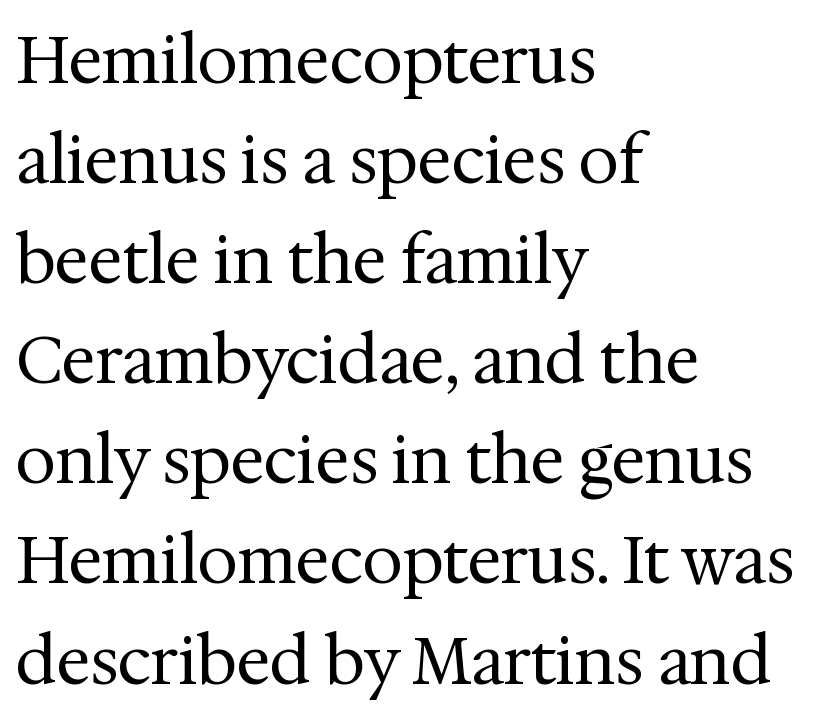
In terms of posture, this sample is upright. The rendering shows small feet on the letterforms — a serif design. No extra ink here — the face is not bold. Leading: standard.
